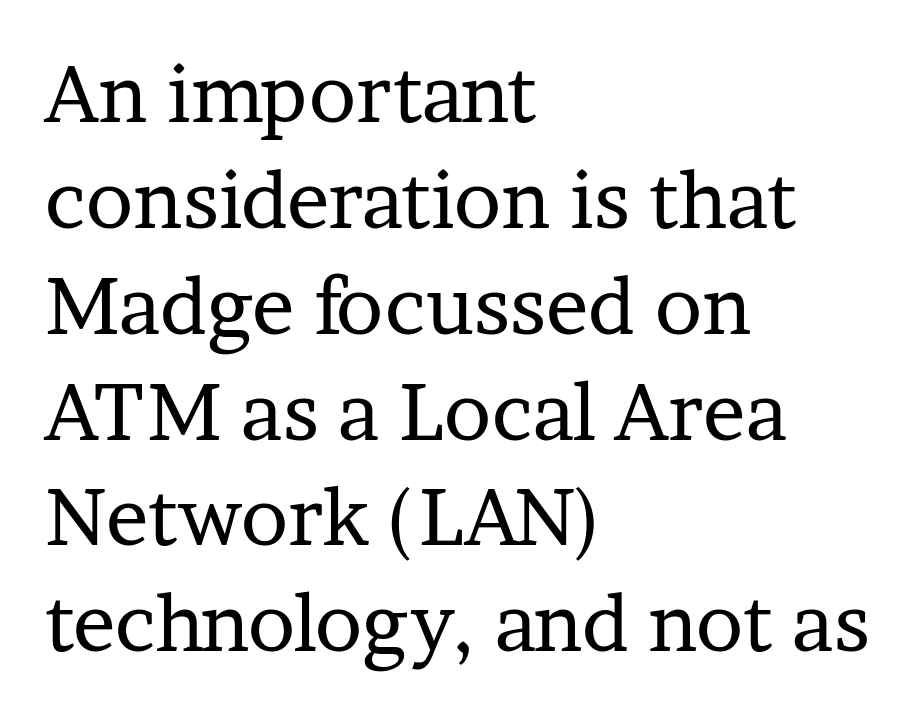
Q: Is the text bold? A: No.
Q: Is the text italic (slanted)? A: No, it is upright.
Q: Is the typeface a serif or a sans-serif typeface? A: Serif.
Q: Is the text underlined? A: No.
Q: How is the paragraph aligned? A: Left-aligned.
Q: Is the spacing between letters normal or unusually wide? A: Normal.
Q: Is the spacing between lines tight, normal or loose? A: Normal.
Q: Width (condensed, normal, or wide)? A: Normal.
Q: Stroke contrast? A: Low.
Q: x-height? A: Medium.
Q: Monospaced? A: No.
